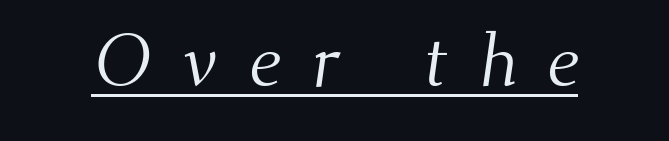
Typographically, this falls in the serif category. The face looks like a standard text weight, possibly lighter. Think of a printed novel: that variable character pitch is what you see here. Honestly, the underline is the first thing you notice here. Glyph-to-glyph distance is far greater than everyday printed text.
